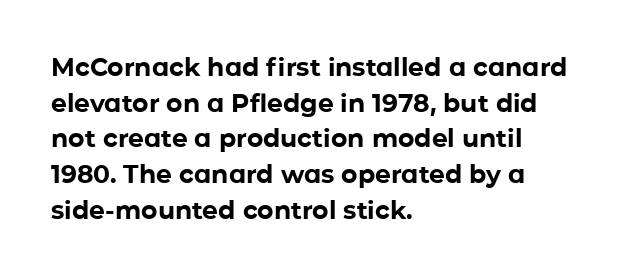
The image shows 25 px bold type, upright; set left-aligned, normal line spacing (1.43x), normal letter spacing, not underlined.
